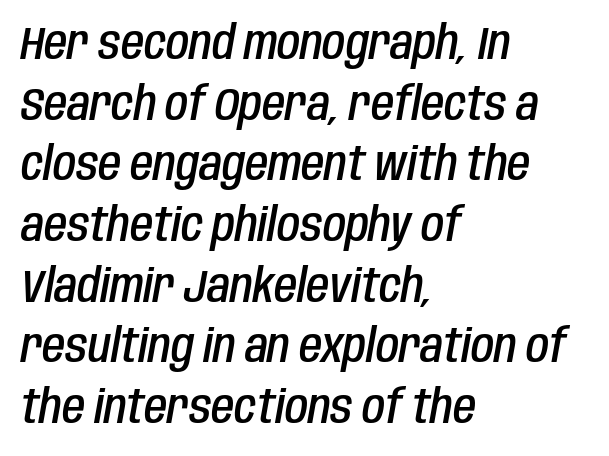
{"italic": "yes", "lean": "right", "slant_degrees": 10, "bold": "semi", "weight": "semibold", "width": "condensed", "stroke_contrast": "low", "x_height": "large", "monospaced": "no", "underline": "no", "align": "left", "line_spacing": "normal", "line_spacing_ratio": 1.29, "letter_spacing": "normal", "letter_spacing_em": 0.0, "glyph_px": 47}
